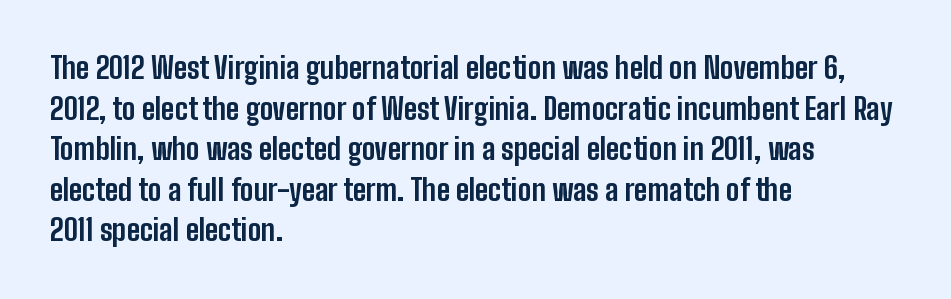
{"serif": "no", "italic": "no", "bold": "yes", "weight": "bold", "width": "condensed", "stroke_contrast": "low", "x_height": "medium", "monospaced": "no", "underline": "no", "align": "left", "line_spacing": "normal", "line_spacing_ratio": 1.4, "letter_spacing": "normal", "letter_spacing_em": 0.0, "glyph_px": 29}
